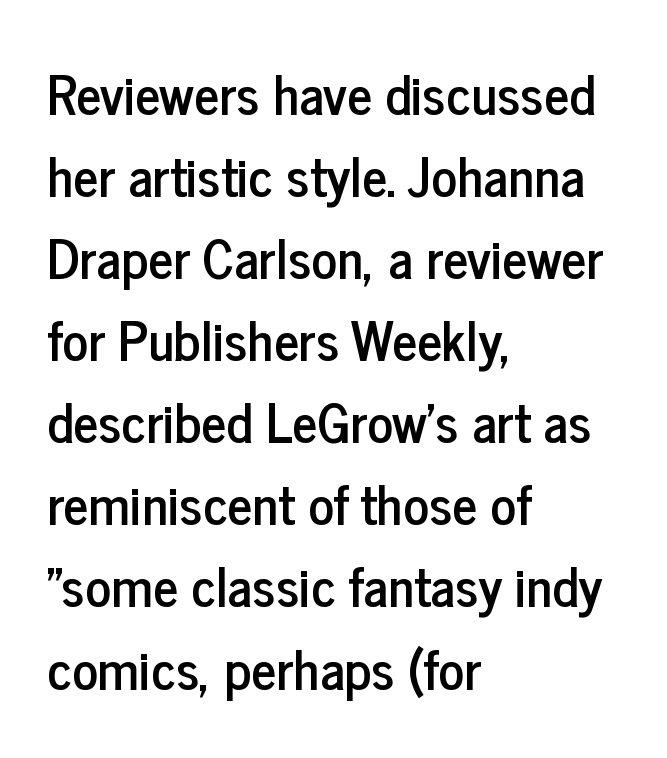
These lines sit exactly where default settings would place them. You could call the tracking neutral — neither tight nor loose. The passage is arranged the way most books set body copy — flush left. The rendering uses natural spacing where letterforms have individual widths.
